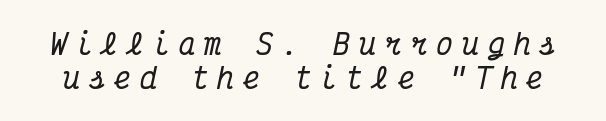
The image shows 28 px condensed serif type, italic (leaning right), monospaced; set line spacing 1.23x, unusually wide letter spacing (+0.32 em), not underlined; medium stroke contrast and a medium x-height.
